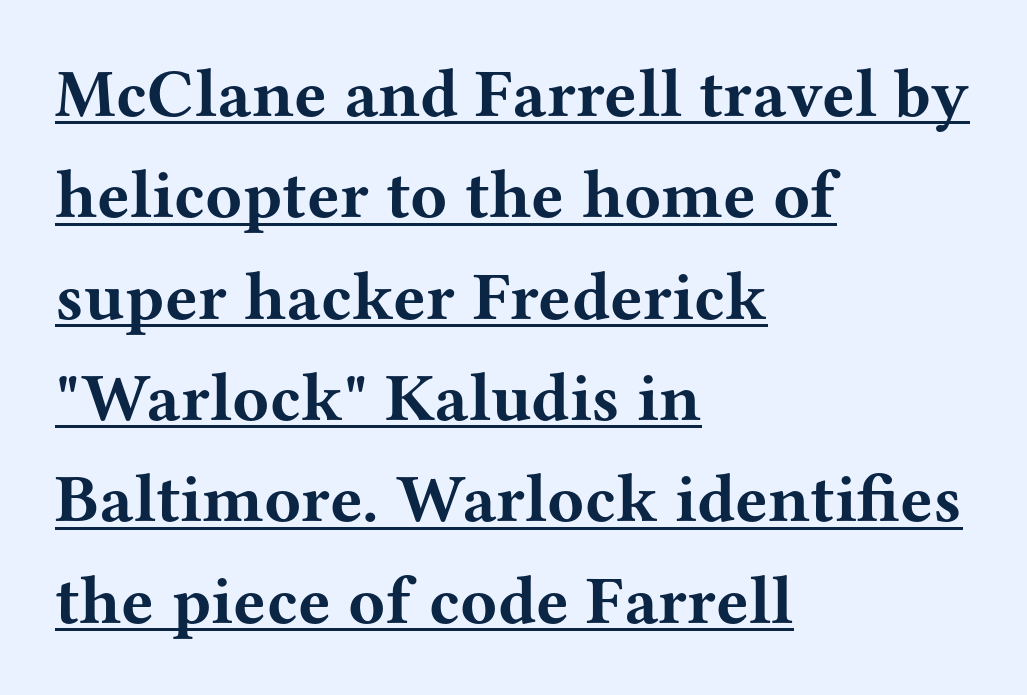
{"serif": "yes", "italic": "no", "bold": "yes", "weight": "bold", "width": "wide", "stroke_contrast": "medium", "x_height": "medium", "monospaced": "no", "underline": "yes", "align": "left", "line_spacing": "normal", "line_spacing_ratio": 1.49, "letter_spacing": "normal", "letter_spacing_em": 0.0, "glyph_px": 68}
